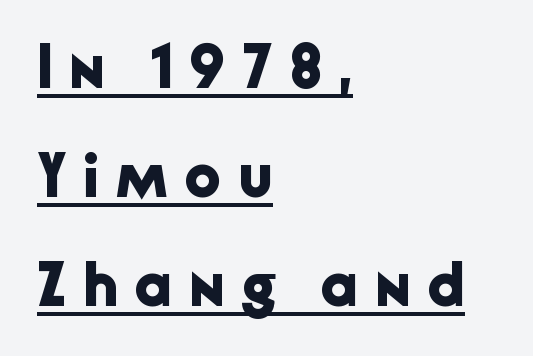
The image shows 63 px bold sans-serif type, upright; set left-aligned, line spacing 1.73x, unusually wide letter spacing (+0.27 em), underlined; low stroke contrast and a medium x-height.
